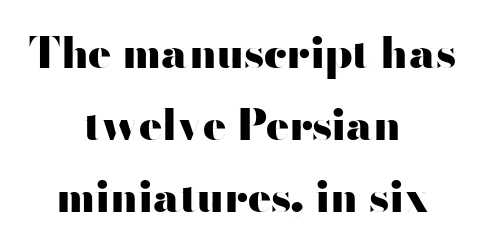
{"italic": "no", "bold": "yes", "weight": "heavy", "width": "wide", "stroke_contrast": "high", "x_height": "small", "monospaced": "no", "underline": "no", "align": "center", "line_spacing": "normal", "line_spacing_ratio": 1.67, "letter_spacing": "normal", "letter_spacing_em": 0.0, "glyph_px": 43}
